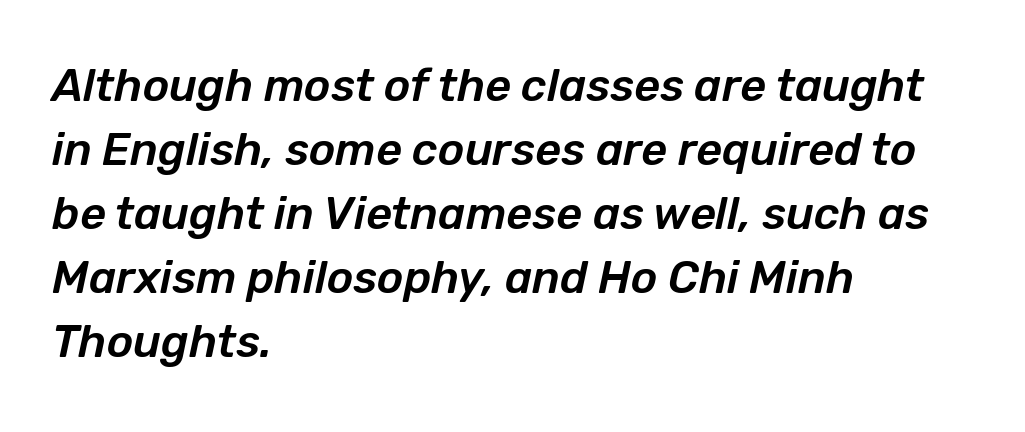
Spacing verdict: proportional, widths tailored to each character. Observe the ordinary spacing: letters are neighbours, not strangers. The paragraph shown leans on its left margin. Does the lettering tilt? It does — this is italic. The leading is moderate, giving the passage an even texture. Plain, unruled lines of type.
